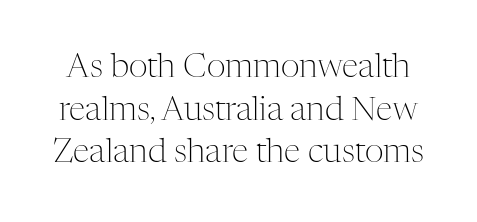
The image shows 33 px light serif type, upright; set normal line spacing (1.29x), normal letter spacing, not underlined; medium stroke contrast and a medium x-height.
